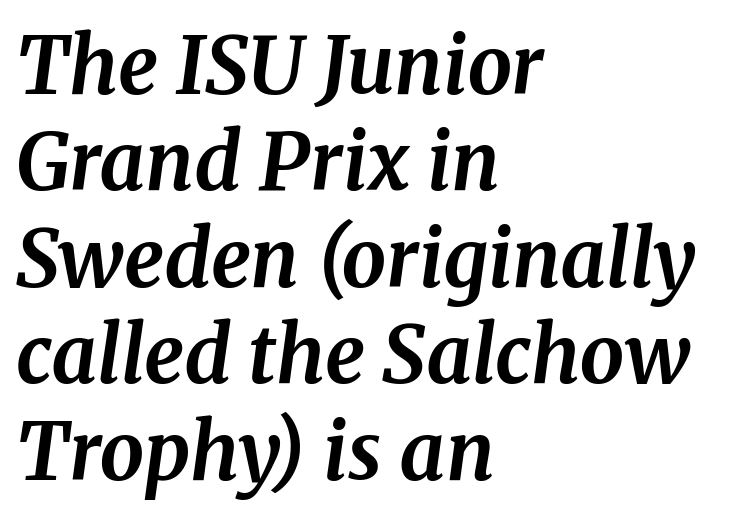
Q: Is the text bold? A: Yes.
Q: Is the text italic (slanted)? A: Yes, it leans right by about 8 degrees.
Q: Is the typeface a serif or a sans-serif typeface? A: Serif.
Q: Is the text underlined? A: No.
Q: How is the paragraph aligned? A: Left-aligned.
Q: Is the spacing between letters normal or unusually wide? A: Normal.
Q: Width (condensed, normal, or wide)? A: Normal.
Q: Stroke contrast? A: Medium.
Q: x-height? A: Medium.
Q: Monospaced? A: No.
